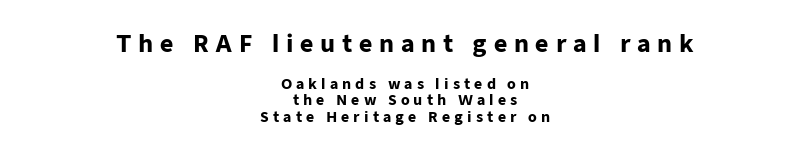
{"italic": "no", "bold": "yes", "underline": "no", "align": "center", "line_spacing_ratio": 1.19, "letter_spacing": "wide", "letter_spacing_em": 0.29, "larger_block": "first", "size_ratio": 1.64, "glyph_px": 23}
